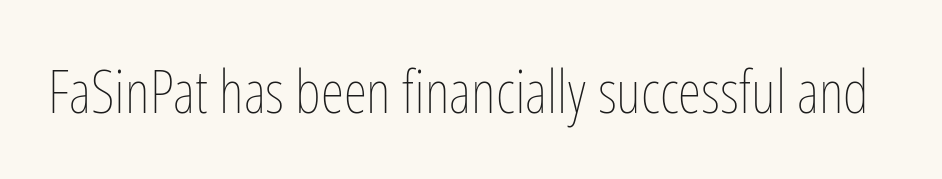
{"italic": "no", "bold": "no", "weight": "thin", "width": "condensed", "stroke_contrast": "low", "x_height": "medium", "monospaced": "no", "underline": "no", "letter_spacing": "normal", "letter_spacing_em": 0.0, "glyph_px": 60}
